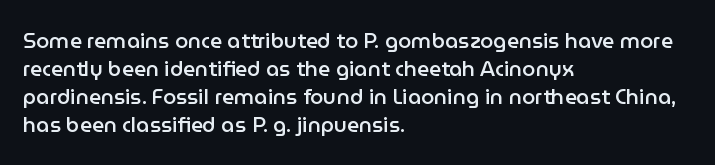
{"italic": "no", "bold": "semi", "underline": "no", "align": "left", "line_spacing": "normal", "line_spacing_ratio": 1.33, "letter_spacing": "normal", "letter_spacing_em": 0.0, "glyph_px": 21}
